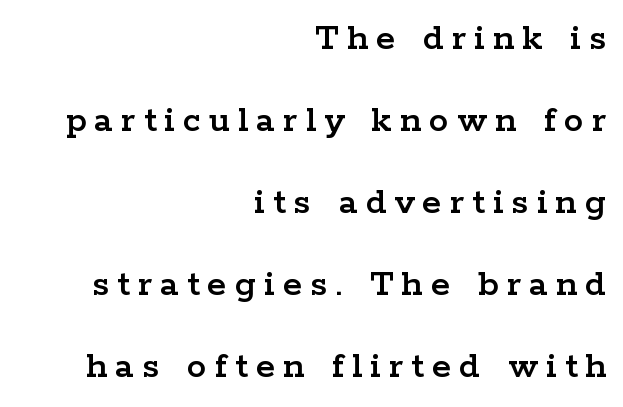
The image shows 39 px wide serif type, upright; set right-aligned, loose line spacing (2.1x), unusually wide letter spacing (+0.21 em), not underlined; low stroke contrast and a medium x-height.
